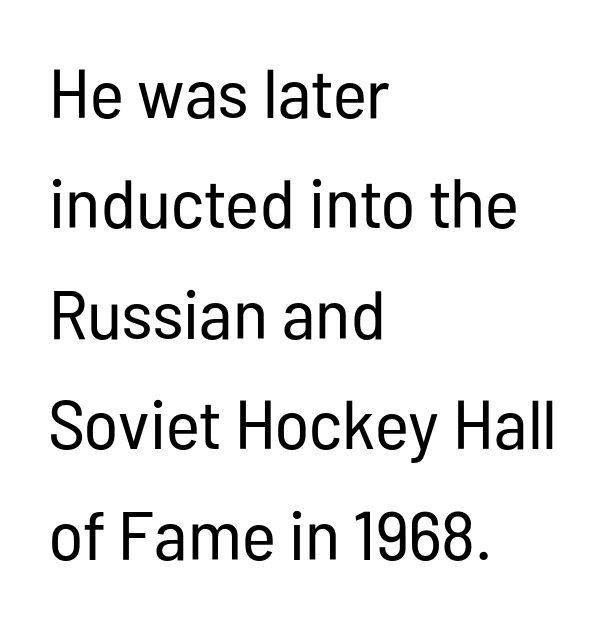
{"serif": "no", "italic": "no", "bold": "no", "weight": "regular", "width": "condensed", "stroke_contrast": "low", "x_height": "medium", "monospaced": "no", "underline": "no", "align": "left", "line_spacing": "normal", "line_spacing_ratio": 1.6, "letter_spacing": "normal", "letter_spacing_em": 0.0, "glyph_px": 69}
